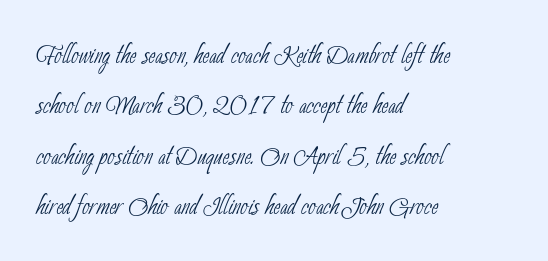
Lines of text with bare space underneath. Each letter keeps its own natural width here, so spacing adapts to shape. In CSS terms this would be text-align: left. The face used here is a sans, in the tradition of grotesques and geometrics. Notice how descenders clear the ascenders below comfortably — that's standard leading.
